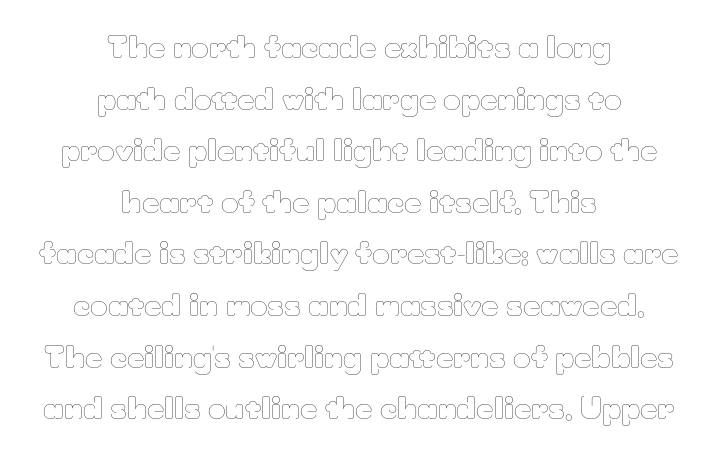
{"italic": "no", "bold": "no", "weight": "thin", "width": "normal", "stroke_contrast": "low", "x_height": "small", "monospaced": "no", "underline": "no", "align": "center", "line_spacing_ratio": 1.72, "letter_spacing": "normal", "letter_spacing_em": 0.0, "glyph_px": 30}
